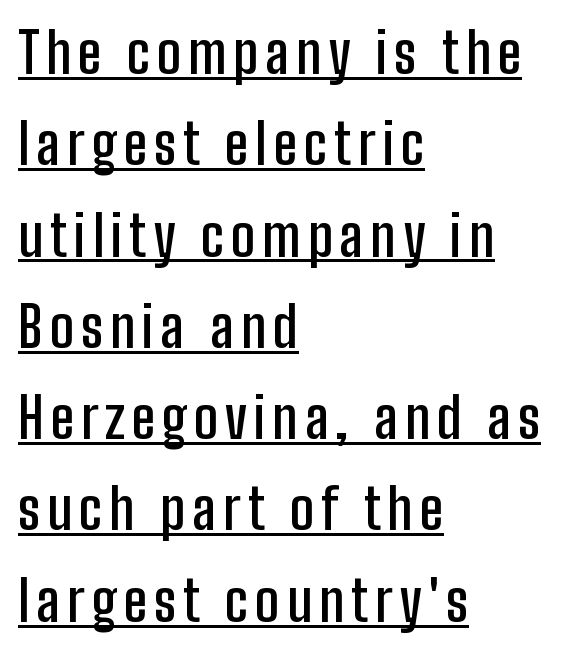
Q: Is the text bold? A: Semi-bold.
Q: Is the text italic (slanted)? A: No, it is upright.
Q: Is the typeface a serif or a sans-serif typeface? A: Sans-serif.
Q: Is the text underlined? A: Yes.
Q: How is the paragraph aligned? A: Left-aligned.
Q: Is the spacing between lines tight, normal or loose? A: Normal.
Q: Width (condensed, normal, or wide)? A: Condensed.
Q: Stroke contrast? A: Low.
Q: x-height? A: Medium.
Q: Monospaced? A: No.
